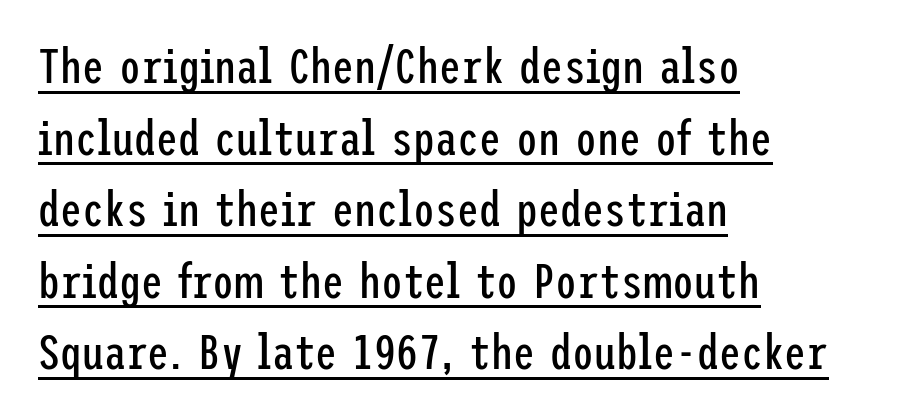
Q: Is the text bold? A: No.
Q: Is the text italic (slanted)? A: No, it is upright.
Q: Is the typeface a serif or a sans-serif typeface? A: Sans-serif.
Q: Is the text underlined? A: Yes.
Q: How is the paragraph aligned? A: Left-aligned.
Q: Is the spacing between letters normal or unusually wide? A: Normal.
Q: Is the spacing between lines tight, normal or loose? A: Normal.
Q: Width (condensed, normal, or wide)? A: Condensed.
Q: Stroke contrast? A: Low.
Q: x-height? A: Medium.
